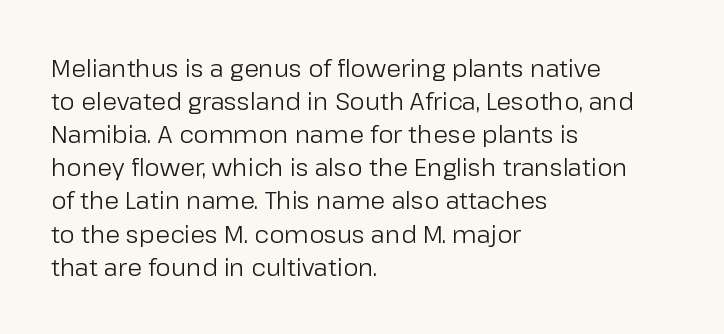
The image shows 24 px text type, upright; set left-aligned, normal line spacing (1.38x), normal letter spacing, not underlined.
